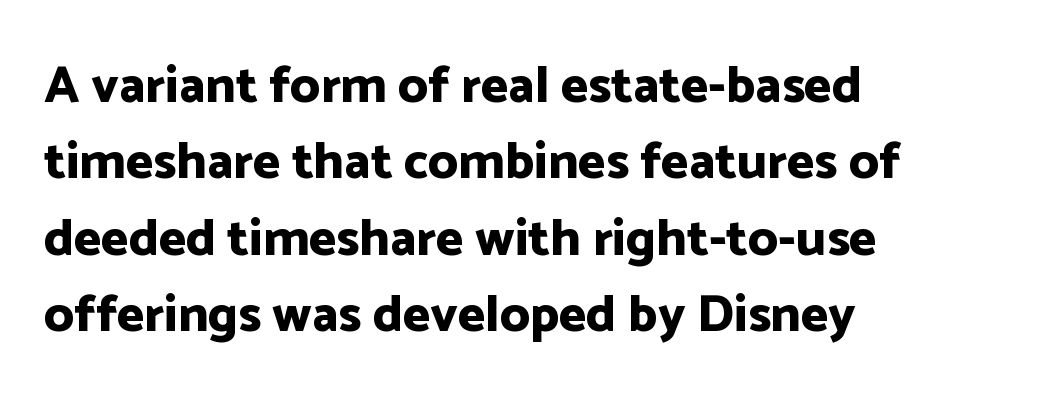
Q: Is the text bold? A: Yes.
Q: Is the text italic (slanted)? A: No, it is upright.
Q: Is the typeface a serif or a sans-serif typeface? A: Sans-serif.
Q: Is the text underlined? A: No.
Q: How is the paragraph aligned? A: Left-aligned.
Q: Is the spacing between letters normal or unusually wide? A: Normal.
Q: Is the spacing between lines tight, normal or loose? A: Normal.
Q: Width (condensed, normal, or wide)? A: Normal.
Q: Stroke contrast? A: Low.
Q: x-height? A: Medium.
Q: Monospaced? A: No.
